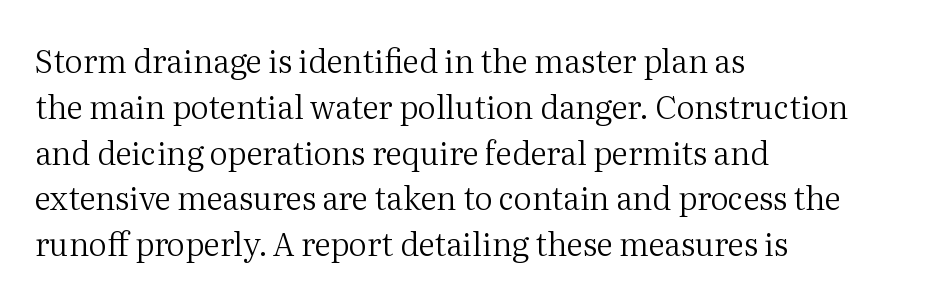
{"serif": "yes", "italic": "no", "bold": "no", "weight": "regular", "width": "normal", "stroke_contrast": "medium", "x_height": "medium", "monospaced": "no", "underline": "no", "align": "left", "line_spacing": "normal", "line_spacing_ratio": 1.43, "letter_spacing": "normal", "letter_spacing_em": 0.0, "glyph_px": 32}
